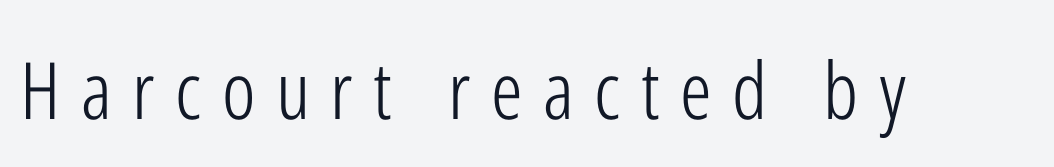
Q: Is the text bold? A: No.
Q: Is the text italic (slanted)? A: No, it is upright.
Q: Is the typeface a serif or a sans-serif typeface? A: Sans-serif.
Q: Is the text underlined? A: No.
Q: Is the spacing between letters normal or unusually wide? A: Unusually wide.
Q: Width (condensed, normal, or wide)? A: Condensed.
Q: Stroke contrast? A: Low.
Q: x-height? A: Medium.
Q: Monospaced? A: No.
